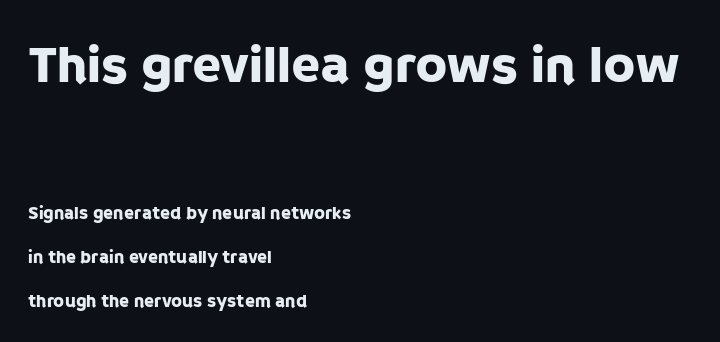
Posture: vertical. The designer gave the opening block more size than the closing block. The face used here is rendered with its standard letterfit. Whoever set this chose breathing room over compactness in the vertical rhythm.
